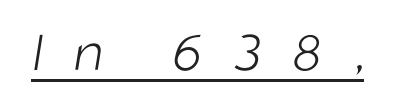
{"serif": "no", "bold": "no", "weight": "light", "width": "condensed", "stroke_contrast": "low", "x_height": "large", "monospaced": "no", "underline": "yes", "letter_spacing": "wide", "letter_spacing_em": 0.49, "glyph_px": 64}
